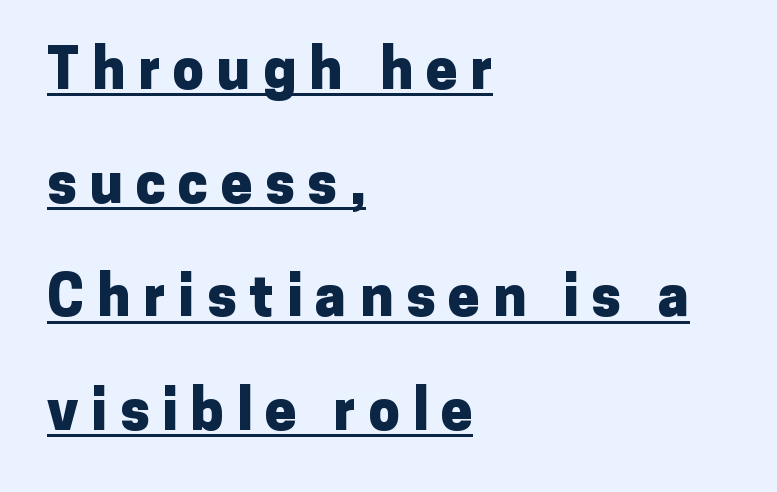
The image shows 56 px heavy sans-serif type, upright; set left-aligned, loose line spacing (2.03x), unusually wide letter spacing (+0.23 em), underlined; low stroke contrast and a medium x-height.
